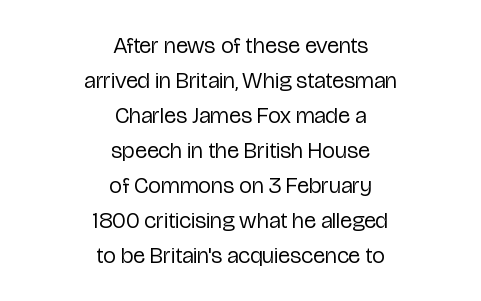
The rendering keeps characters at their native spacing. Evenly set lines give the paragraph a standard silhouette. Neither beginnings nor endings align; midpoints do. The typeface has the unassuming heft of standard copy or less.
